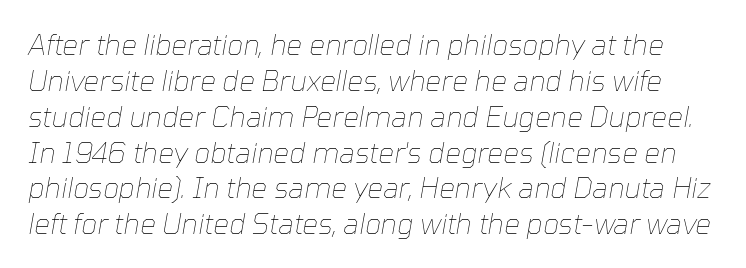
{"italic": "yes", "lean": "right", "slant_degrees": 10, "bold": "no", "weight": "thin", "width": "normal", "stroke_contrast": "low", "x_height": "medium", "monospaced": "no", "underline": "no", "line_spacing": "normal", "line_spacing_ratio": 1.28, "letter_spacing": "normal", "letter_spacing_em": 0.0, "glyph_px": 28}
